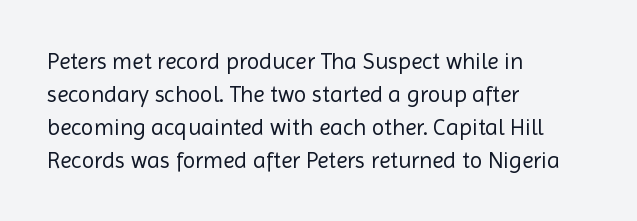
{"italic": "no", "bold": "no", "underline": "no", "align": "left", "line_spacing": "normal", "line_spacing_ratio": 1.43, "letter_spacing": "normal", "letter_spacing_em": 0.0, "glyph_px": 23}
